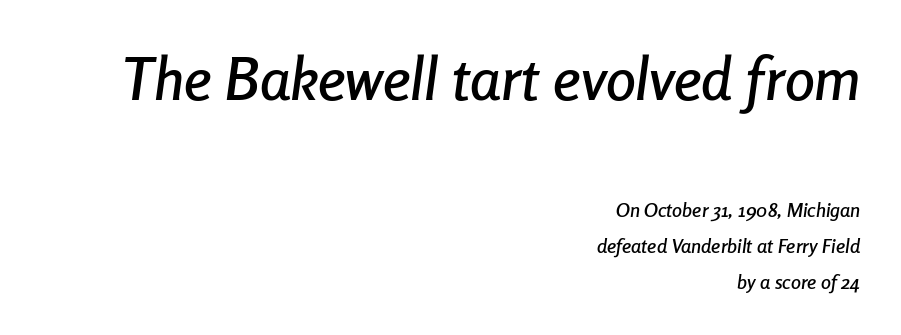
The image shows 60 px condensed type, italic (leaning right); set right-aligned, line spacing 1.8x, normal letter spacing, not underlined; the first (top) block is 3.0x larger; low stroke contrast and a medium x-height.
